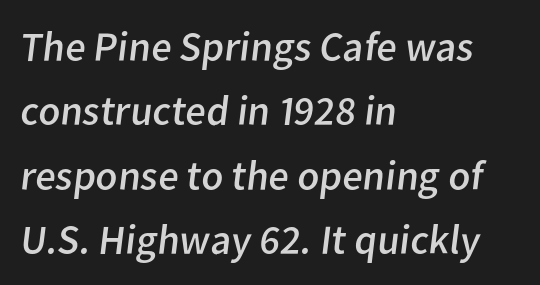
The image shows 42 px regular-weight sans-serif type; set left-aligned, normal line spacing (1.53x), normal letter spacing, not underlined; low stroke contrast and a medium x-height.
